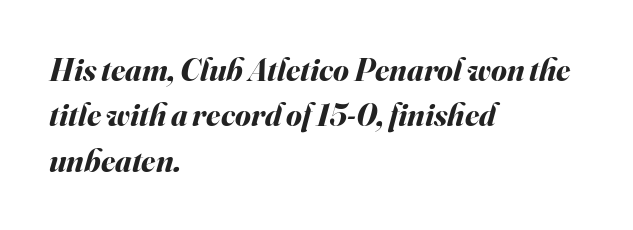
Q: Is the text bold? A: Yes.
Q: Is the text italic (slanted)? A: Yes, it leans right by about 16 degrees.
Q: Is the text underlined? A: No.
Q: How is the paragraph aligned? A: Left-aligned.
Q: Is the spacing between letters normal or unusually wide? A: Normal.
Q: Is the spacing between lines tight, normal or loose? A: Normal.
Q: Width (condensed, normal, or wide)? A: Normal.
Q: Stroke contrast? A: Medium.
Q: x-height? A: Small.
Q: Monospaced? A: No.
